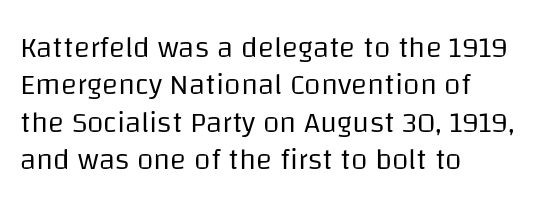
The image shows 30 px regular-weight sans-serif type, upright; set left-aligned, normal line spacing (1.25x), normal letter spacing, not underlined; low stroke contrast and a large x-height.
